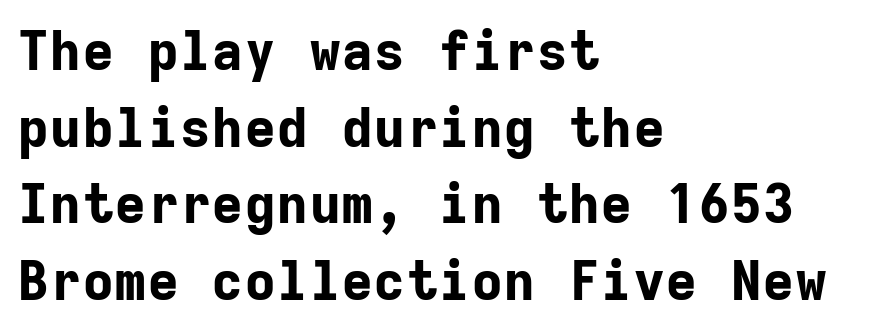
A typesetter would call this zero additional tracking. Note: no serifs on the glyphs. You could count columns in this text — the font is strictly monospaced. Horizontal bands of white between lines are of average thickness. Typographic density is high because the face is bold. Do the letters lean? They stand straight.
